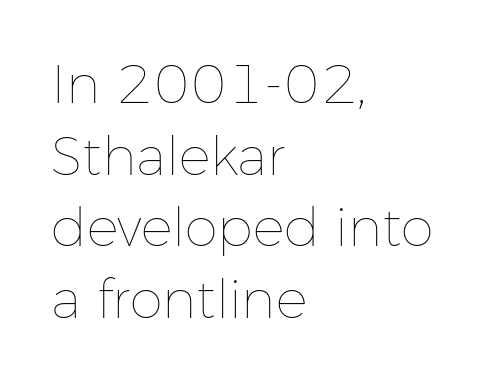
The vertical gap from one line to the next is medium. It's the straight-up-and-down kind of type. The string is rendered with underlining switched off. Glyph-to-glyph distance matches everyday printed text.
